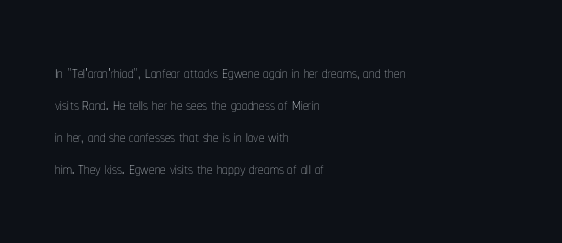
The image shows 22 px text type, upright; set left-aligned, normal line spacing (1.45x), normal letter spacing, not underlined.
